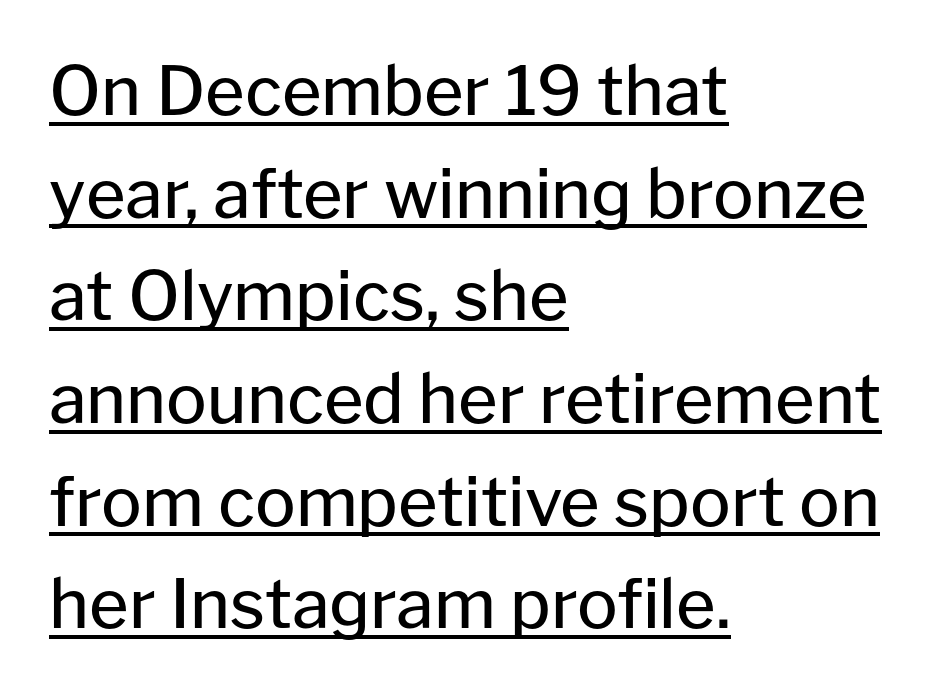
Q: Is the text bold? A: No.
Q: Is the text italic (slanted)? A: No, it is upright.
Q: Is the typeface a serif or a sans-serif typeface? A: Sans-serif.
Q: Is the text underlined? A: Yes.
Q: How is the paragraph aligned? A: Left-aligned.
Q: Is the spacing between letters normal or unusually wide? A: Normal.
Q: Is the spacing between lines tight, normal or loose? A: Normal.
Q: Width (condensed, normal, or wide)? A: Normal.
Q: Stroke contrast? A: Low.
Q: x-height? A: Medium.
Q: Monospaced? A: No.
